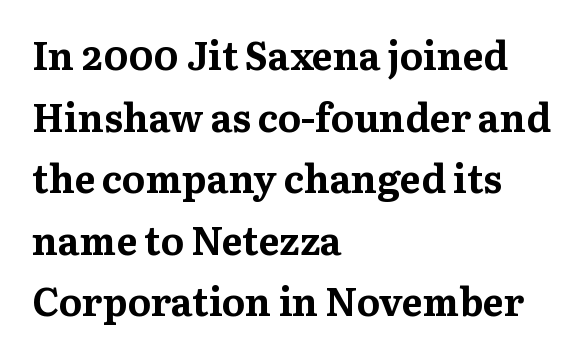
Q: Is the text bold? A: Yes.
Q: Is the text italic (slanted)? A: No, it is upright.
Q: Is the typeface a serif or a sans-serif typeface? A: Serif.
Q: Is the text underlined? A: No.
Q: How is the paragraph aligned? A: Left-aligned.
Q: Is the spacing between letters normal or unusually wide? A: Normal.
Q: Is the spacing between lines tight, normal or loose? A: Normal.
Q: Width (condensed, normal, or wide)? A: Normal.
Q: Stroke contrast? A: Medium.
Q: x-height? A: Medium.
Q: Monospaced? A: No.
